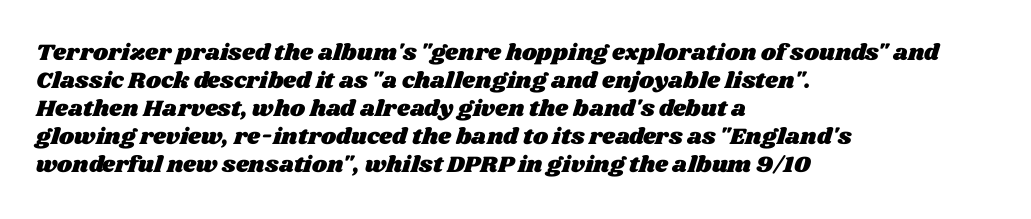
Q: Is the text underlined? A: No.
Q: How is the paragraph aligned? A: Left-aligned.
Q: Is the spacing between letters normal or unusually wide? A: Normal.
